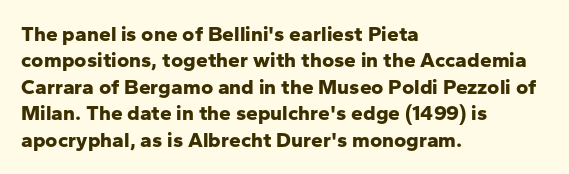
What weight is shown? A full bold with thick strokes. The lettering holds an erect, upright posture throughout. Plain, unruled lines of type. The rendering keeps characters at their native spacing. Leading: standard.
